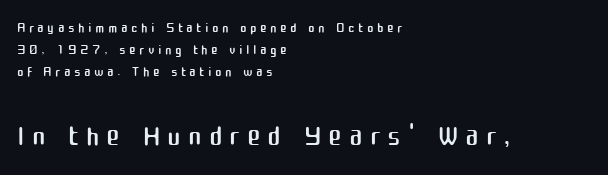
Is the lower block the larger one? Yes — the lower block carries the bigger type. These lines are rendered in a variable-pitch font. This rendering employs a face without finishing strokes, i.e., a sans-serif. Leftover space on each line is placed entirely after the last word. The space beneath each line is pristine and unruled. This block would grow much taller if given ordinary leading; it's compressed now.
